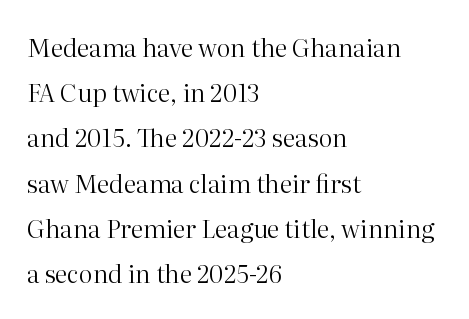
Unmarked baselines from the first word to the last. Is the block centered? No — it sits flush against the left margin. On a weight scale, this lands at 450 or below. Is there any slant? The stems are plumb. Characters follow at the spacing the type designer built in.
